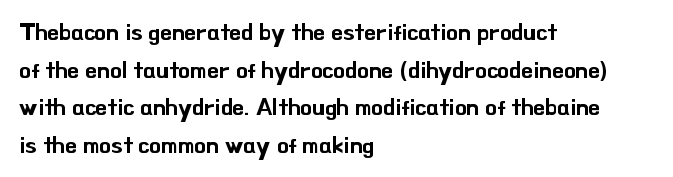
Q: Is the text italic (slanted)? A: No, it is upright.
Q: Is the text underlined? A: No.
Q: How is the paragraph aligned? A: Left-aligned.
Q: Is the spacing between letters normal or unusually wide? A: Normal.
Q: Is the spacing between lines tight, normal or loose? A: Normal.
